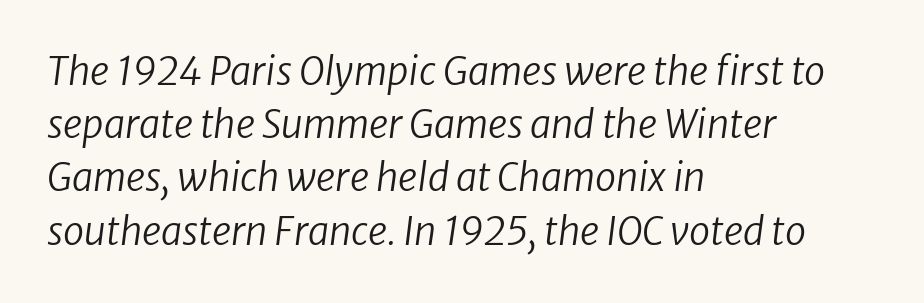
{"italic": "yes", "lean": "right", "slant_degrees": 8, "bold": "no", "weight": "regular", "width": "normal", "stroke_contrast": "low", "x_height": "medium", "monospaced": "no", "underline": "no", "align": "left", "line_spacing": "normal", "line_spacing_ratio": 1.4, "letter_spacing": "normal", "letter_spacing_em": 0.0, "glyph_px": 38}
